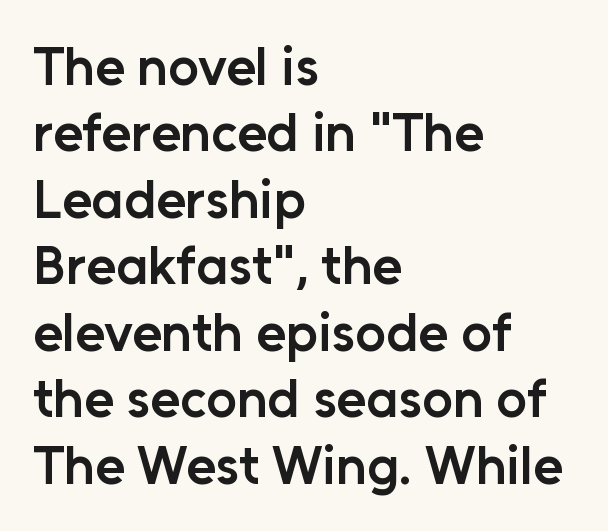
{"serif": "no", "italic": "no", "bold": "semi", "weight": "semibold", "width": "normal", "stroke_contrast": "low", "x_height": "medium", "monospaced": "no", "underline": "no", "align": "left", "line_spacing_ratio": 1.23, "letter_spacing": "normal", "letter_spacing_em": 0.0, "glyph_px": 54}
